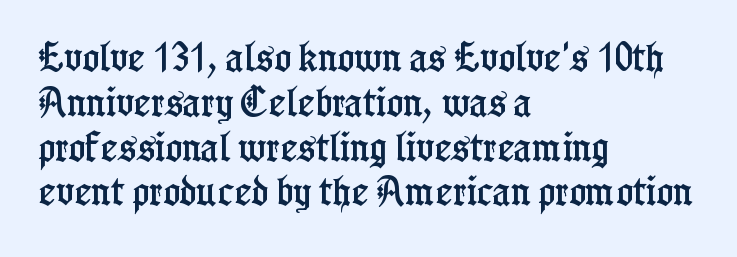
Q: Is the text italic (slanted)? A: No, it is upright.
Q: Is the typeface a serif or a sans-serif typeface? A: Serif.
Q: Is the text underlined? A: No.
Q: How is the paragraph aligned? A: Left-aligned.
Q: Is the spacing between letters normal or unusually wide? A: Normal.
Q: Is the spacing between lines tight, normal or loose? A: Normal.
Q: Width (condensed, normal, or wide)? A: Condensed.
Q: Stroke contrast? A: Low.
Q: x-height? A: Medium.
Q: Monospaced? A: No.
